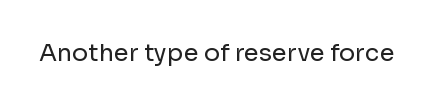
Q: Is the text bold? A: No.
Q: Is the text italic (slanted)? A: No, it is upright.
Q: Is the text underlined? A: No.
Q: Is the spacing between letters normal or unusually wide? A: Normal.
